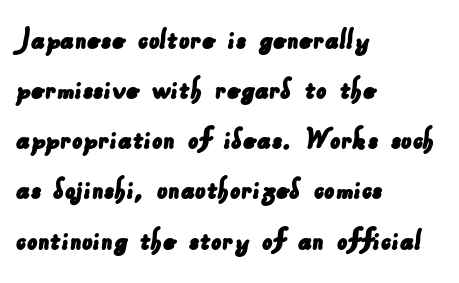
{"serif": "no", "width": "normal", "stroke_contrast": "low", "x_height": "small", "monospaced": "no", "underline": "no", "align": "left", "line_spacing": "normal", "line_spacing_ratio": 1.52, "letter_spacing": "normal", "letter_spacing_em": 0.0, "glyph_px": 33}
